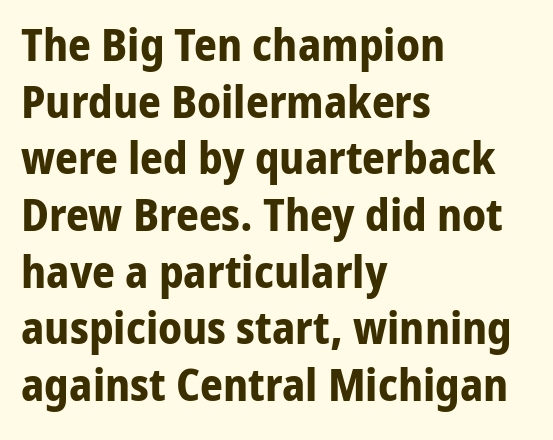
The image shows 45 px bold sans-serif type, upright; set left-aligned, normal line spacing (1.26x), normal letter spacing, not underlined; low stroke contrast and a medium x-height.
